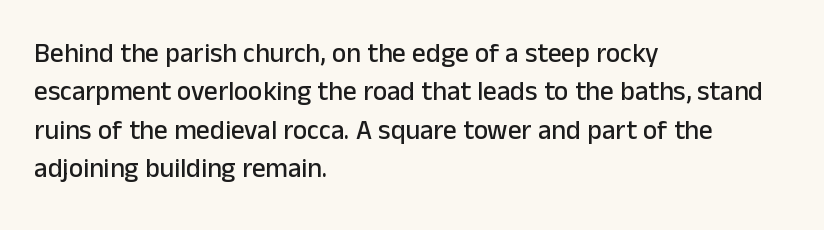
{"italic": "no", "underline": "no", "align": "left", "line_spacing": "normal", "line_spacing_ratio": 1.42, "letter_spacing": "normal", "letter_spacing_em": 0.0, "glyph_px": 27}
